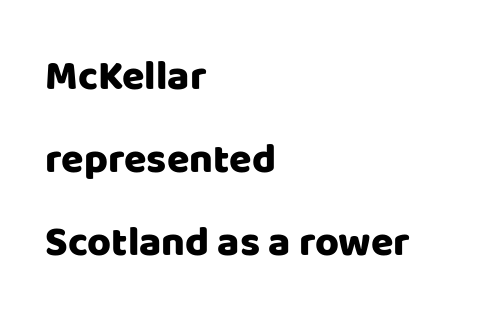
Q: Is the text italic (slanted)? A: No, it is upright.
Q: Is the typeface a serif or a sans-serif typeface? A: Sans-serif.
Q: Is the text underlined? A: No.
Q: How is the paragraph aligned? A: Left-aligned.
Q: Is the spacing between letters normal or unusually wide? A: Normal.
Q: Is the spacing between lines tight, normal or loose? A: Loose.
Q: Width (condensed, normal, or wide)? A: Normal.
Q: Stroke contrast? A: Low.
Q: x-height? A: Large.
Q: Monospaced? A: No.
